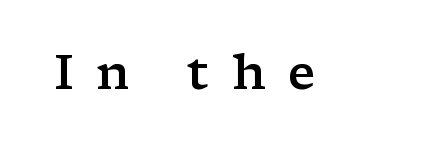
The image shows 48 px semibold, wide serif type, upright; set unusually wide letter spacing (+0.47 em), not underlined; low stroke contrast and a medium x-height.
